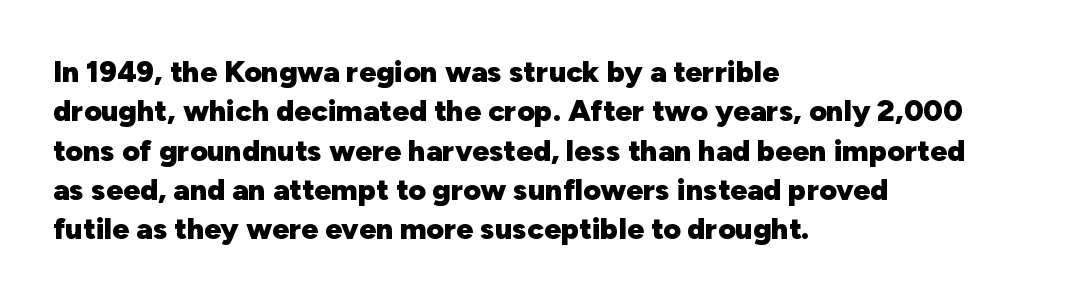
{"serif": "no", "italic": "no", "bold": "yes", "weight": "heavy", "width": "normal", "stroke_contrast": "low", "x_height": "medium", "monospaced": "no", "underline": "no", "align": "left", "line_spacing": "normal", "line_spacing_ratio": 1.31, "letter_spacing": "normal", "letter_spacing_em": 0.0, "glyph_px": 30}
